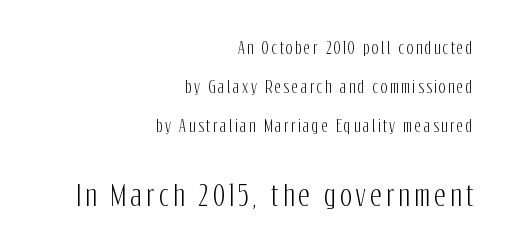
Q: Is the text italic (slanted)? A: No, it is upright.
Q: Is the typeface a serif or a sans-serif typeface? A: Sans-serif.
Q: Is the text underlined? A: No.
Q: How is the paragraph aligned? A: Right-aligned.
Q: Is the spacing between lines tight, normal or loose? A: Loose.
Q: Which block of text is set in a larger size, the first (top) or the second (bottom)? A: The second (bottom) one.
Q: Width (condensed, normal, or wide)? A: Condensed.
Q: Stroke contrast? A: Low.
Q: x-height? A: Medium.
Q: Monospaced? A: No.
